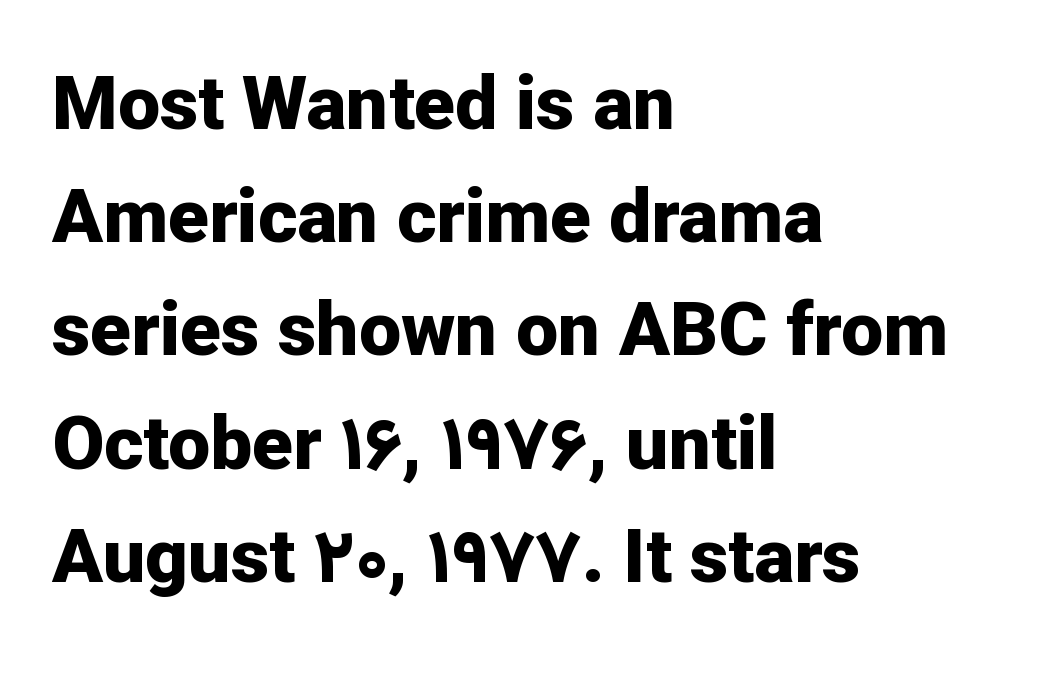
Q: Is the text bold? A: Yes.
Q: Is the text italic (slanted)? A: No, it is upright.
Q: Is the typeface a serif or a sans-serif typeface? A: Sans-serif.
Q: Is the text underlined? A: No.
Q: How is the paragraph aligned? A: Left-aligned.
Q: Is the spacing between letters normal or unusually wide? A: Normal.
Q: Is the spacing between lines tight, normal or loose? A: Normal.
Q: Width (condensed, normal, or wide)? A: Normal.
Q: Stroke contrast? A: Low.
Q: x-height? A: Medium.
Q: Monospaced? A: No.
